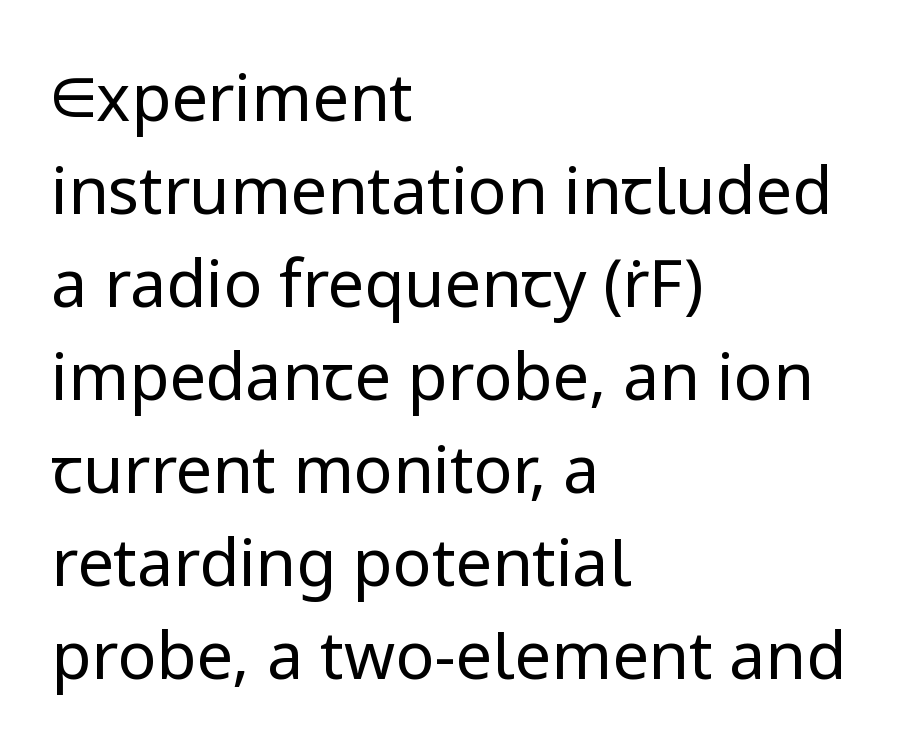
You could not count columns in this text — the font is proportionally spaced. Which margin do the lines hug? The left one — the right edge is uneven. The rows are spaced the way most documents space them. The type family on display is of the sans-serif kind.
